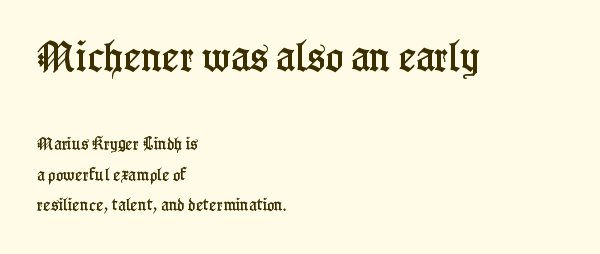
{"serif": "yes", "italic": "no", "width": "condensed", "stroke_contrast": "low", "x_height": "medium", "monospaced": "no", "underline": "no", "align": "left", "line_spacing": "loose", "line_spacing_ratio": 2.18, "letter_spacing": "normal", "letter_spacing_em": 0.0, "larger_block": "first", "size_ratio": 2.36, "glyph_px": 33}
